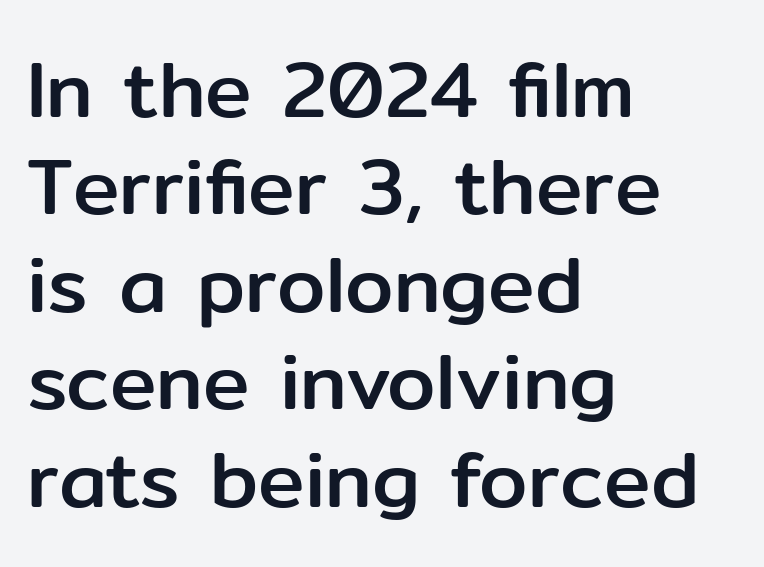
{"serif": "no", "italic": "no", "width": "normal", "stroke_contrast": "low", "x_height": "medium", "monospaced": "no", "underline": "no", "align": "left", "line_spacing": "normal", "line_spacing_ratio": 1.25, "letter_spacing": "normal", "letter_spacing_em": 0.0, "glyph_px": 78}
